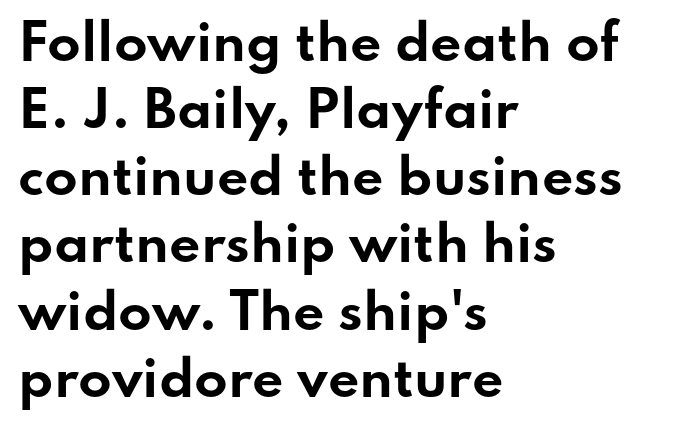
{"serif": "no", "italic": "no", "bold": "yes", "weight": "bold", "width": "wide", "stroke_contrast": "low", "x_height": "small", "monospaced": "no", "underline": "no", "align": "left", "line_spacing": "normal", "line_spacing_ratio": 1.37, "letter_spacing": "normal", "letter_spacing_em": 0.0, "glyph_px": 49}
